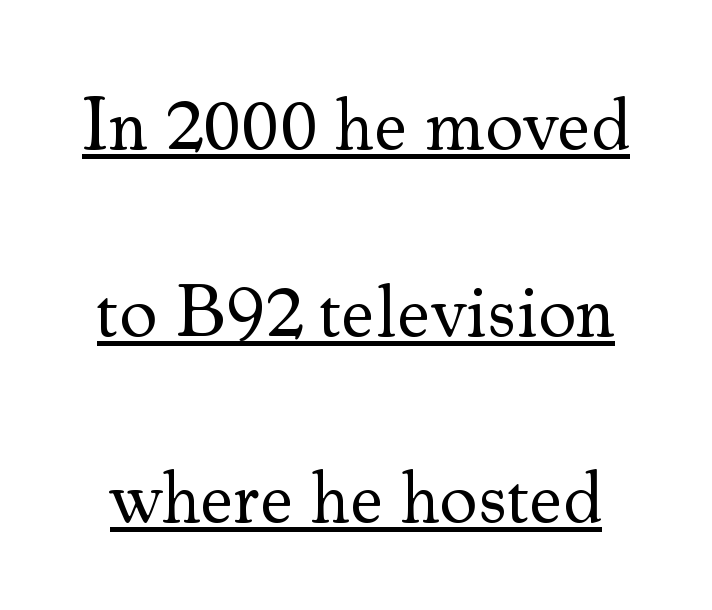
Is this a heavy cut? Hardly; it is regular or lighter. Successive baselines arrive slowly, with a big drop between each. Glance below the letters and you will spot a drawn line. Students, note that the glyphs here touch the page at normal intervals.
